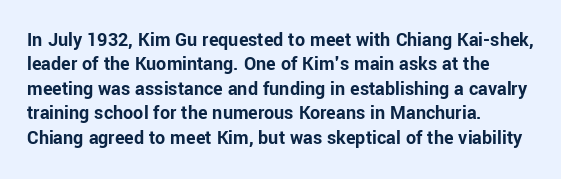
In terms of weight, the rendering is a true, heavy bold. In CSS terms this would be text-align: left. This rendering leaves character spacing at its baseline value. Honestly, there is no underline to notice here at all. The typography opts for an upright posture over an oblique one.
